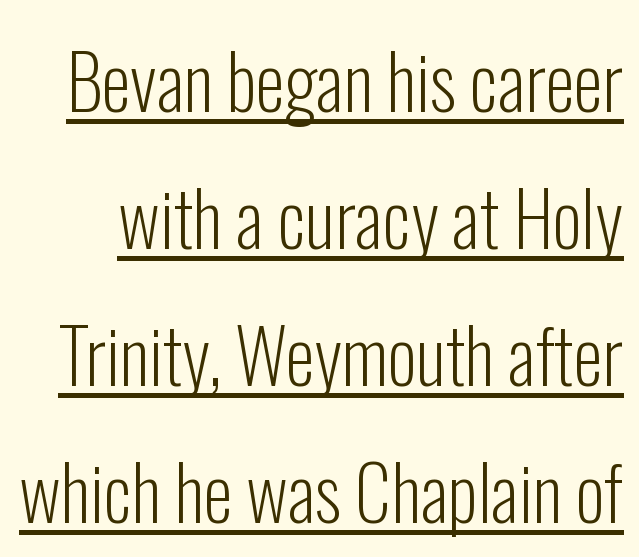
The image shows 74 px light, condensed sans-serif type, upright; set line spacing 1.85x, normal letter spacing, underlined; low stroke contrast and a medium x-height.
